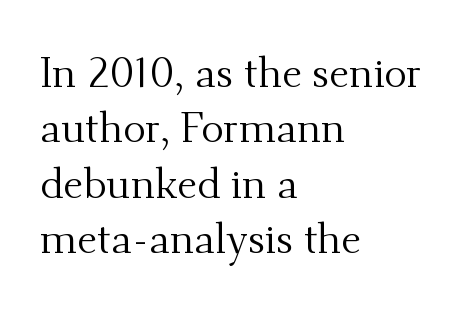
{"serif": "yes", "italic": "no", "bold": "no", "weight": "regular", "width": "normal", "stroke_contrast": "medium", "x_height": "small", "monospaced": "no", "underline": "no", "align": "left", "line_spacing": "normal", "line_spacing_ratio": 1.32, "letter_spacing": "normal", "letter_spacing_em": 0.0, "glyph_px": 42}
